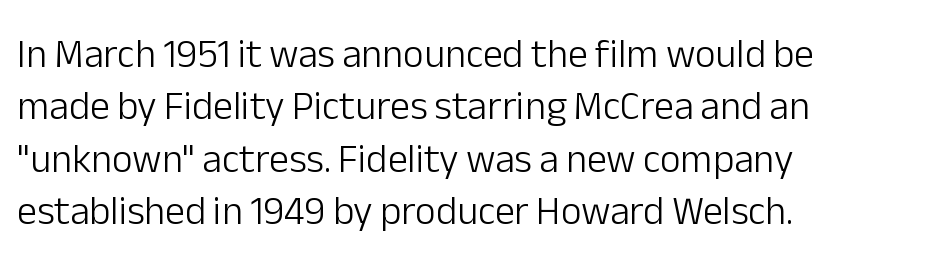
{"serif": "no", "italic": "no", "bold": "no", "weight": "light", "width": "normal", "stroke_contrast": "low", "x_height": "medium", "monospaced": "no", "underline": "no", "align": "left", "line_spacing": "normal", "line_spacing_ratio": 1.31, "letter_spacing": "normal", "letter_spacing_em": 0.0, "glyph_px": 40}
